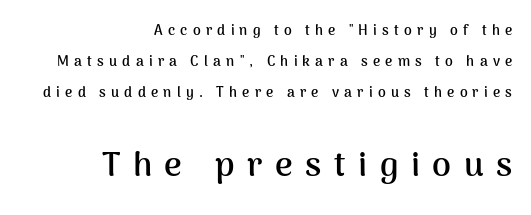
Of the two passages, the one underneath uses the larger point size. The leading is generous, giving the passage an open texture. I'd describe the lettering as bold — thick and assertive. The rendering uses natural spacing where letterforms have individual widths.
